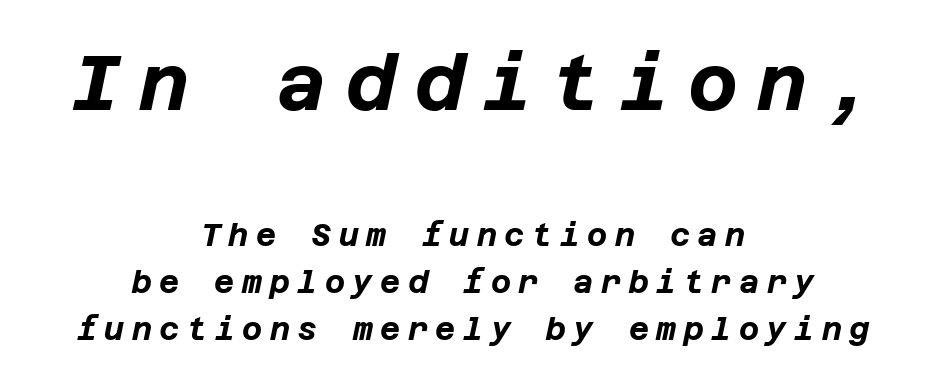
{"italic": "yes", "lean": "right", "slant_degrees": 12, "bold": "yes", "weight": "bold", "width": "normal", "stroke_contrast": "low", "x_height": "large", "underline": "no", "align": "center", "line_spacing": "normal", "line_spacing_ratio": 1.52, "letter_spacing": "wide", "letter_spacing_em": 0.24, "larger_block": "first", "size_ratio": 2.48, "glyph_px": 77}
